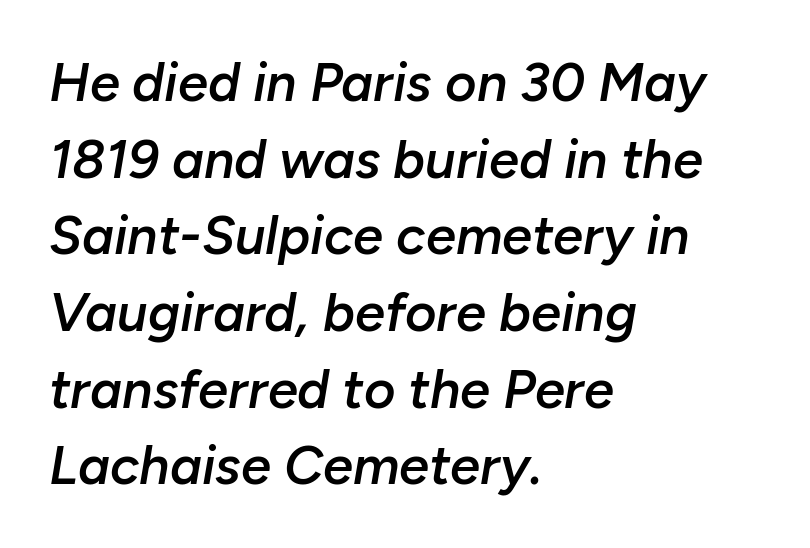
The image shows 54 px semibold type, italic (leaning right); set left-aligned, normal line spacing (1.42x), normal letter spacing, not underlined; low stroke contrast and a medium x-height.
